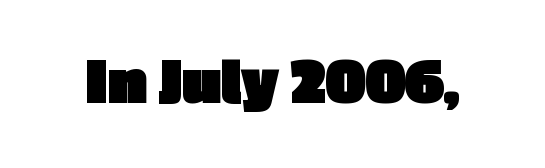
The image shows 68 px heavy sans-serif type, upright; set normal letter spacing, not underlined; a medium x-height.
